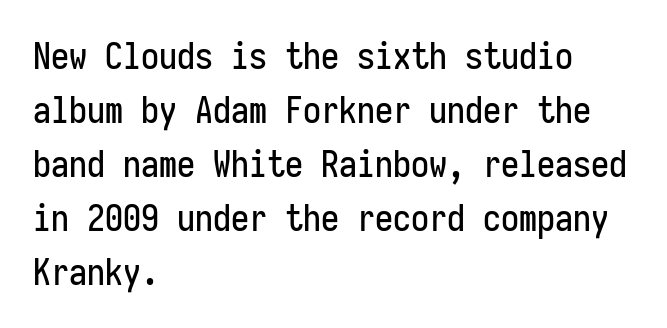
I'd call this a sans setting — the letters go barefoot. Does the lettering tilt? It doesn't — this is upright. Words appear dense and cohesive because spacing is normal. These lines are rendered in a fixed-pitch font. Beneath every word, the page is bare.
